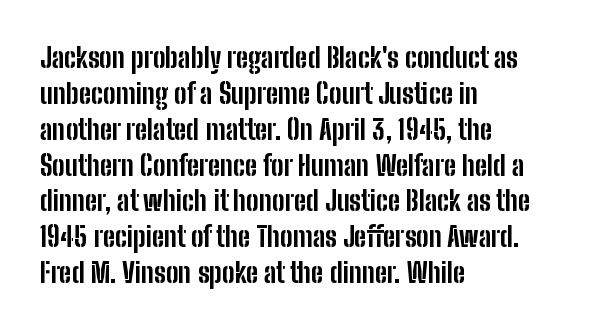
The image shows 28 px bold, condensed sans-serif type, upright; set left-aligned, normal line spacing (1.28x), normal letter spacing, not underlined; low stroke contrast and a medium x-height.
